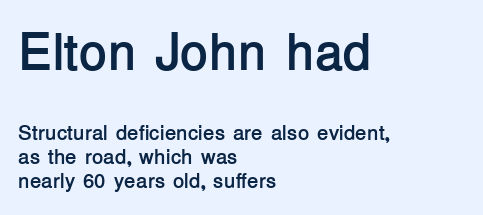
Q: Is the text bold? A: Yes.
Q: Is the text italic (slanted)? A: No, it is upright.
Q: Is the typeface a serif or a sans-serif typeface? A: Sans-serif.
Q: Is the text underlined? A: No.
Q: How is the paragraph aligned? A: Left-aligned.
Q: Is the spacing between letters normal or unusually wide? A: Normal.
Q: Is the spacing between lines tight, normal or loose? A: Tight.
Q: Which block of text is set in a larger size, the first (top) or the second (bottom)? A: The first (top) one.
Q: Width (condensed, normal, or wide)? A: Normal.
Q: Stroke contrast? A: Low.
Q: x-height? A: Medium.
Q: Monospaced? A: No.
